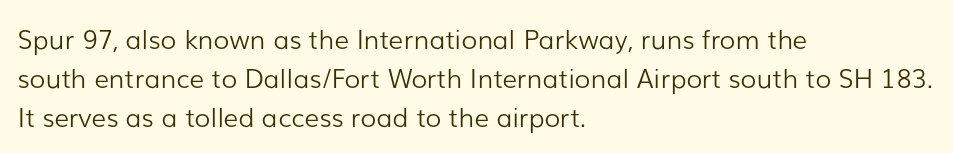
{"italic": "no", "bold": "no", "underline": "no", "align": "left", "line_spacing": "normal", "line_spacing_ratio": 1.5, "letter_spacing": "normal", "letter_spacing_em": 0.0, "glyph_px": 26}
